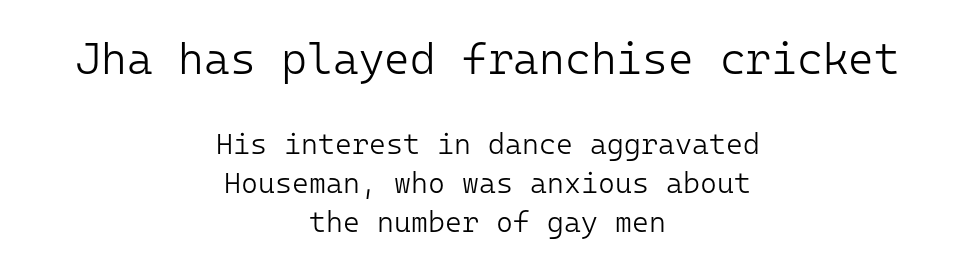
The earlier block is typeset at a bigger size than the later block. Typeset on center — no edge is straight. Stroke terminals: plain, sans-serif. No heavy texture on the line: the type isn't bold.
